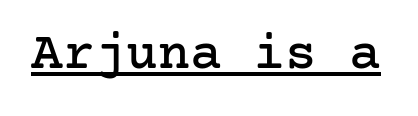
Q: Is the text italic (slanted)? A: No, it is upright.
Q: Is the typeface a serif or a sans-serif typeface? A: Serif.
Q: Is the text underlined? A: Yes.
Q: Is the spacing between letters normal or unusually wide? A: Normal.
Q: Width (condensed, normal, or wide)? A: Normal.
Q: Stroke contrast? A: Low.
Q: x-height? A: Medium.
